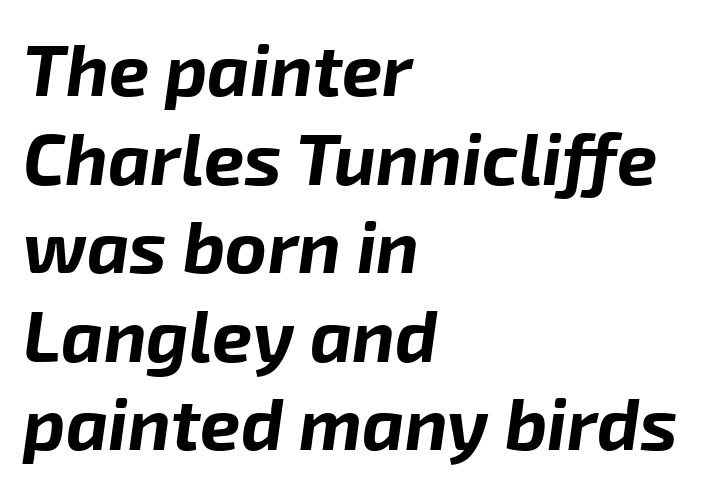
The image shows 72 px bold type, italic (leaning right); set left-aligned, line spacing 1.23x, normal letter spacing, not underlined; low stroke contrast and a medium x-height.
